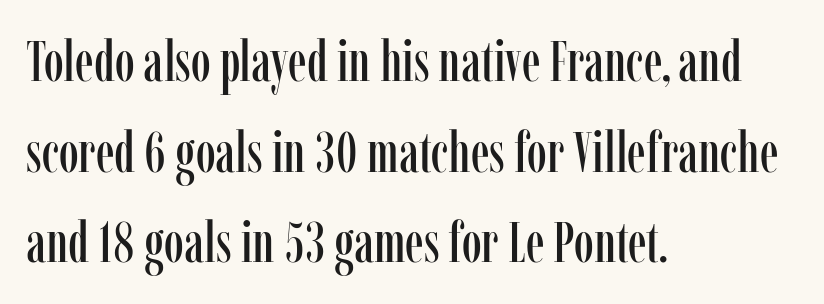
The image shows 57 px condensed serif type, upright; set left-aligned, normal line spacing (1.59x), normal letter spacing, not underlined; low stroke contrast and a medium x-height.
